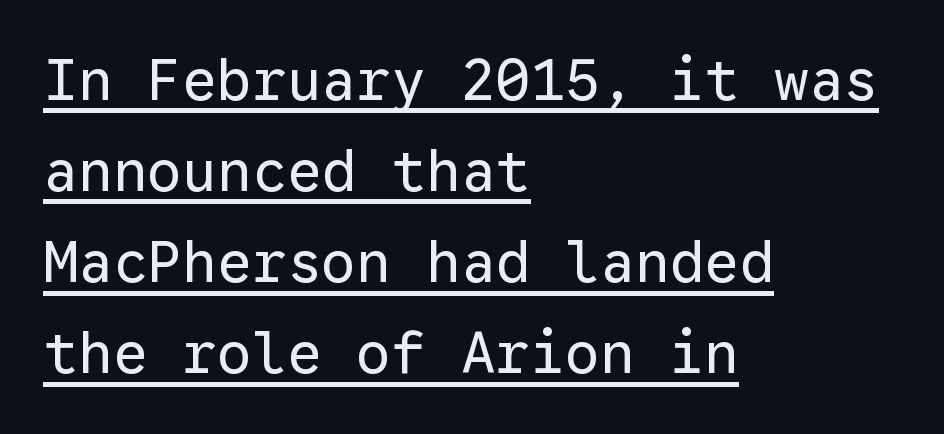
Left-aligned paragraph, ragged on the right. A roman cut, with each character standing at attention. Stroke mass is kept to a normal reading level or below. A typesetter would call this zero additional tracking.
